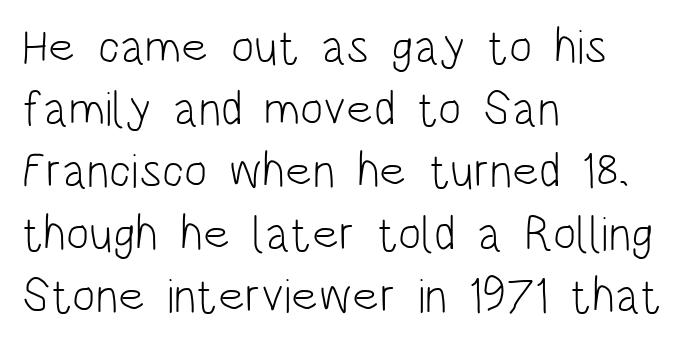
The image shows 49 px light, condensed sans-serif type, upright; set left-aligned, normal line spacing (1.27x), normal letter spacing, not underlined; low stroke contrast and a large x-height.
